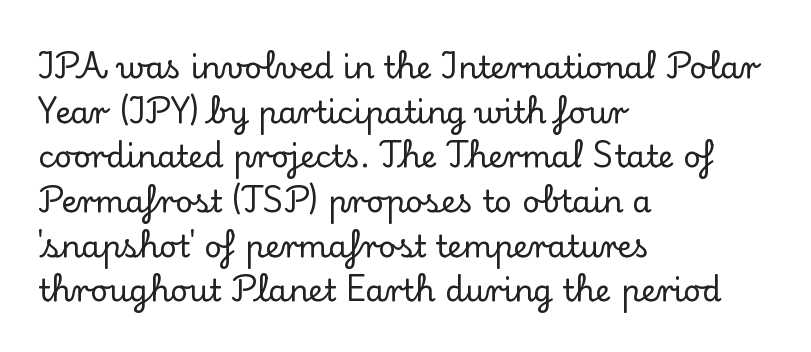
{"serif": "yes", "italic": "no", "width": "normal", "stroke_contrast": "low", "x_height": "small", "monospaced": "no", "underline": "no", "align": "left", "line_spacing": "normal", "line_spacing_ratio": 1.44, "letter_spacing": "normal", "letter_spacing_em": 0.0, "glyph_px": 31}
